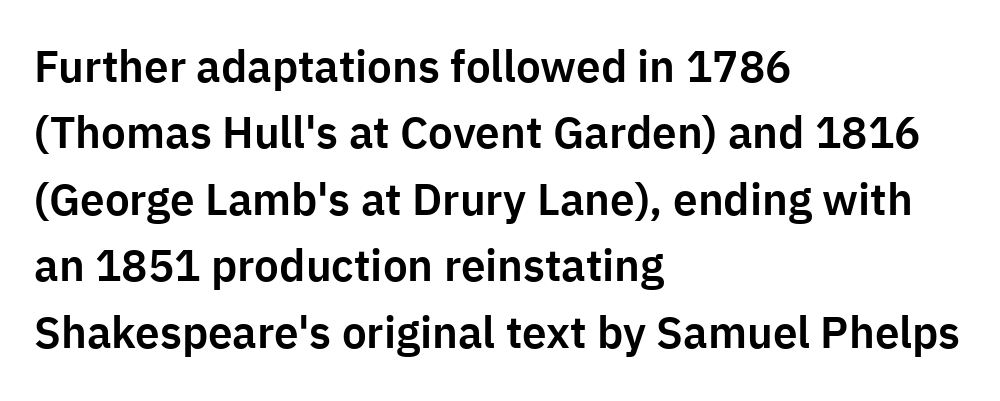
Q: Is the text italic (slanted)? A: No, it is upright.
Q: Is the typeface a serif or a sans-serif typeface? A: Sans-serif.
Q: Is the text underlined? A: No.
Q: How is the paragraph aligned? A: Left-aligned.
Q: Is the spacing between letters normal or unusually wide? A: Normal.
Q: Is the spacing between lines tight, normal or loose? A: Normal.
Q: Width (condensed, normal, or wide)? A: Normal.
Q: Stroke contrast? A: Low.
Q: x-height? A: Medium.
Q: Monospaced? A: No.
